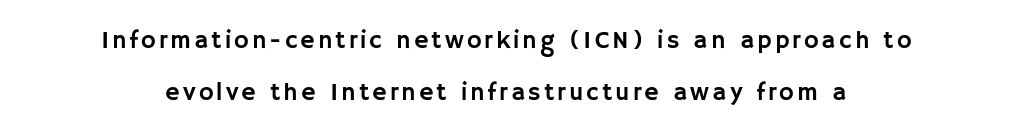
{"italic": "no", "underline": "no", "align": "center", "line_spacing": "loose", "line_spacing_ratio": 2.07, "glyph_px": 25}
